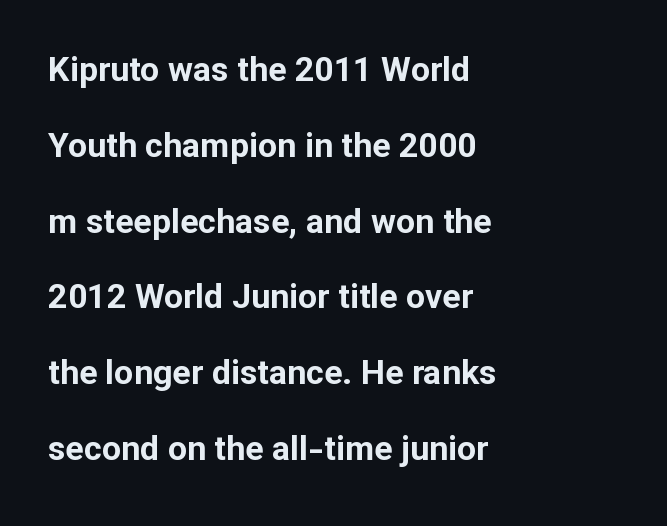
The image shows 34 px bold sans-serif type, upright; set left-aligned, loose line spacing (2.23x), normal letter spacing, not underlined; low stroke contrast and a medium x-height.
